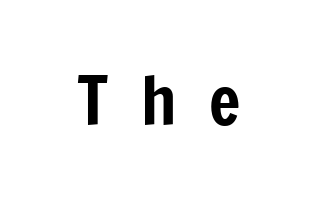
Q: Is the text italic (slanted)? A: No, it is upright.
Q: Is the typeface a serif or a sans-serif typeface? A: Sans-serif.
Q: Is the text underlined? A: No.
Q: Is the spacing between letters normal or unusually wide? A: Unusually wide.
Q: Width (condensed, normal, or wide)? A: Condensed.
Q: Stroke contrast? A: Low.
Q: x-height? A: Medium.
Q: Monospaced? A: No.
